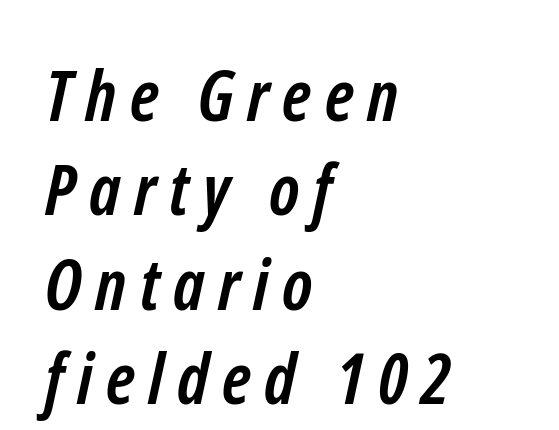
The image shows 71 px semibold, condensed sans-serif type; set left-aligned, normal line spacing (1.33x), not underlined; low stroke contrast and a medium x-height.
